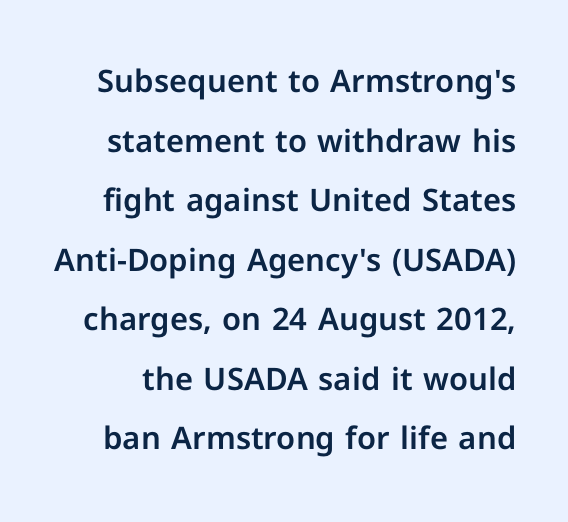
Q: Is the text italic (slanted)? A: No, it is upright.
Q: Is the typeface a serif or a sans-serif typeface? A: Sans-serif.
Q: Is the text underlined? A: No.
Q: Is the spacing between letters normal or unusually wide? A: Normal.
Q: Is the spacing between lines tight, normal or loose? A: Loose.
Q: Width (condensed, normal, or wide)? A: Normal.
Q: Stroke contrast? A: Low.
Q: x-height? A: Medium.
Q: Monospaced? A: No.
